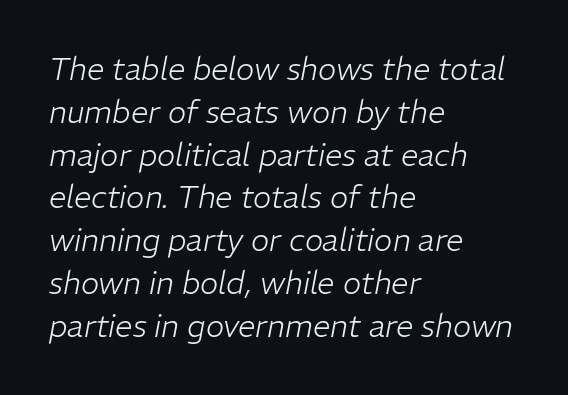
Q: Is the text bold? A: No.
Q: Is the text italic (slanted)? A: Yes, it leans right by about 11 degrees.
Q: Is the text underlined? A: No.
Q: How is the paragraph aligned? A: Left-aligned.
Q: Is the spacing between letters normal or unusually wide? A: Normal.
Q: Is the spacing between lines tight, normal or loose? A: Normal.
Q: Width (condensed, normal, or wide)? A: Normal.
Q: Stroke contrast? A: Low.
Q: x-height? A: Medium.
Q: Monospaced? A: No.
